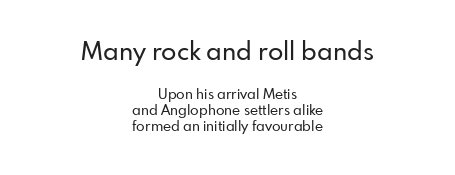
Q: Is the text italic (slanted)? A: No, it is upright.
Q: Is the text underlined? A: No.
Q: How is the paragraph aligned? A: Centered.
Q: Is the spacing between letters normal or unusually wide? A: Normal.
Q: Is the spacing between lines tight, normal or loose? A: Tight.
Q: Which block of text is set in a larger size, the first (top) or the second (bottom)? A: The first (top) one.
